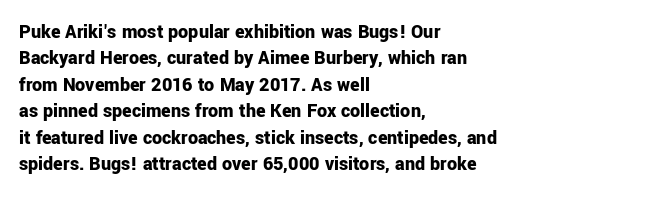
{"italic": "no", "bold": "yes", "underline": "no", "align": "left", "line_spacing": "normal", "line_spacing_ratio": 1.32, "letter_spacing": "normal", "letter_spacing_em": 0.0, "glyph_px": 20}
